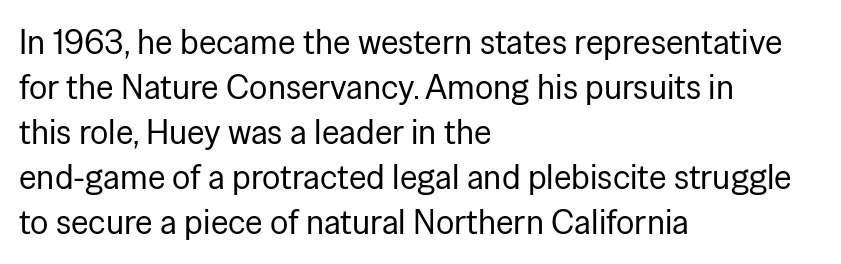
Q: Is the text bold? A: No.
Q: Is the text italic (slanted)? A: No, it is upright.
Q: Is the typeface a serif or a sans-serif typeface? A: Sans-serif.
Q: Is the text underlined? A: No.
Q: How is the paragraph aligned? A: Left-aligned.
Q: Is the spacing between letters normal or unusually wide? A: Normal.
Q: Is the spacing between lines tight, normal or loose? A: Normal.
Q: Width (condensed, normal, or wide)? A: Normal.
Q: Stroke contrast? A: Low.
Q: x-height? A: Medium.
Q: Monospaced? A: No.
